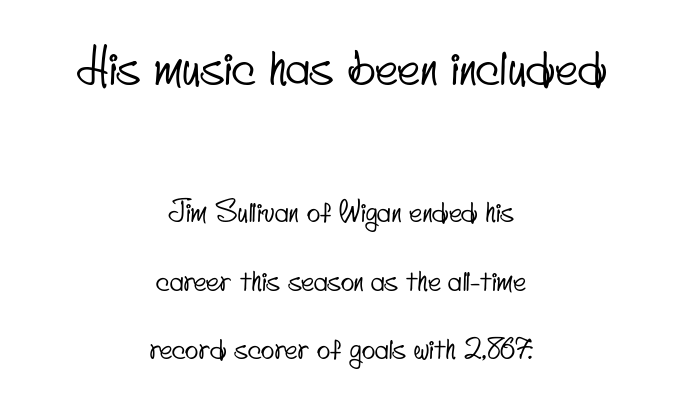
The image shows 49 px condensed sans-serif type; set centered, loose line spacing (2.45x), normal letter spacing, not underlined; the first (top) block is 1.75x larger; low stroke contrast and a small x-height.
